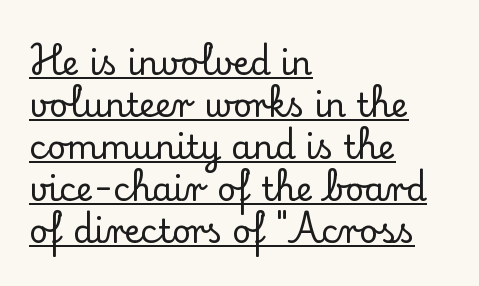
{"serif": "yes", "italic": "no", "width": "normal", "stroke_contrast": "low", "x_height": "small", "monospaced": "no", "underline": "yes", "align": "left", "line_spacing": "normal", "line_spacing_ratio": 1.27, "letter_spacing": "normal", "letter_spacing_em": 0.0, "glyph_px": 33}
